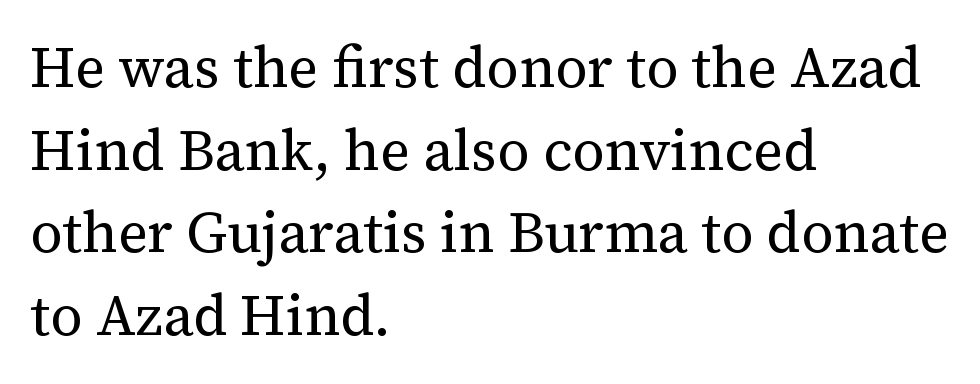
{"serif": "yes", "italic": "no", "bold": "no", "weight": "regular", "width": "normal", "stroke_contrast": "medium", "x_height": "medium", "monospaced": "no", "underline": "no", "align": "left", "line_spacing": "normal", "line_spacing_ratio": 1.45, "letter_spacing": "normal", "letter_spacing_em": 0.0, "glyph_px": 57}
